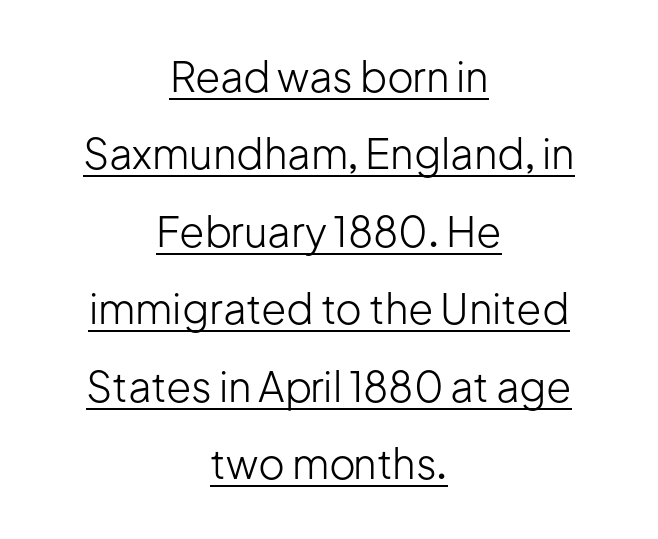
The image shows 41 px light sans-serif type, upright; set centered, line spacing 1.89x, normal letter spacing, underlined; low stroke contrast and a medium x-height.
